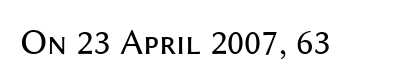
The image shows 37 px regular-weight sans-serif type, upright; set normal letter spacing, not underlined; medium stroke contrast and a medium x-height.
